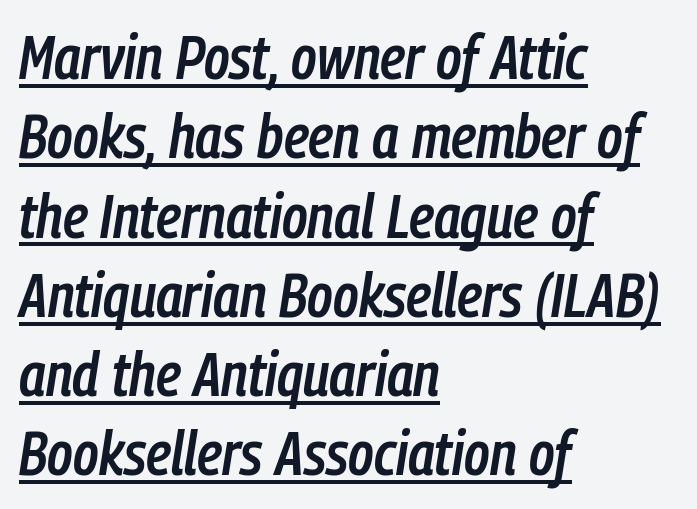
A typesetter would call this proportional, since set widths differ per character. Students, observe the line beneath the letters — that is underlining. Standard letterfit; no display-style spreading of the glyphs. Horizontal bands of white between lines are of average thickness.
